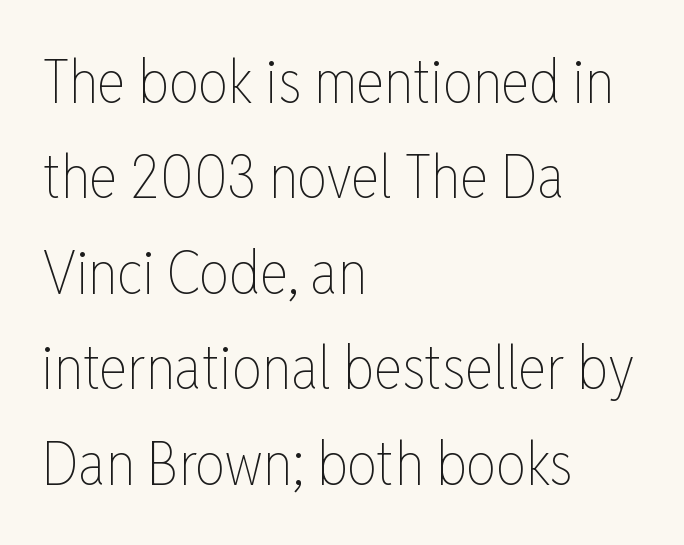
Reading down the column, the eye jumps a familiar distance to each next line. Looks like regular typesetting: each glyph gets only the width it needs. Rendered with straight, roman letterforms. Line starts are locked; line ends wander. The strokes carry an ordinary text weight at most. The rendering keeps characters at their native spacing.
